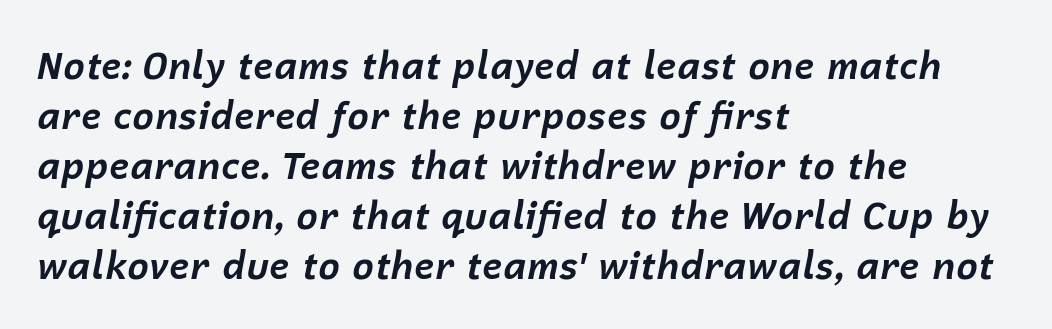
Q: Is the text bold? A: Yes.
Q: Is the text italic (slanted)? A: Yes, it leans right by about 12 degrees.
Q: Is the text underlined? A: No.
Q: How is the paragraph aligned? A: Left-aligned.
Q: Is the spacing between letters normal or unusually wide? A: Normal.
Q: Is the spacing between lines tight, normal or loose? A: Normal.
Q: Width (condensed, normal, or wide)? A: Normal.
Q: Stroke contrast? A: Low.
Q: x-height? A: Medium.
Q: Monospaced? A: No.
